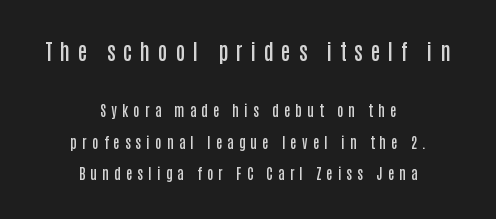
{"italic": "no", "bold": "semi", "underline": "no", "align": "center", "line_spacing": "loose", "line_spacing_ratio": 2.25, "letter_spacing": "wide", "letter_spacing_em": 0.37, "larger_block": "first", "size_ratio": 1.5, "glyph_px": 21}
